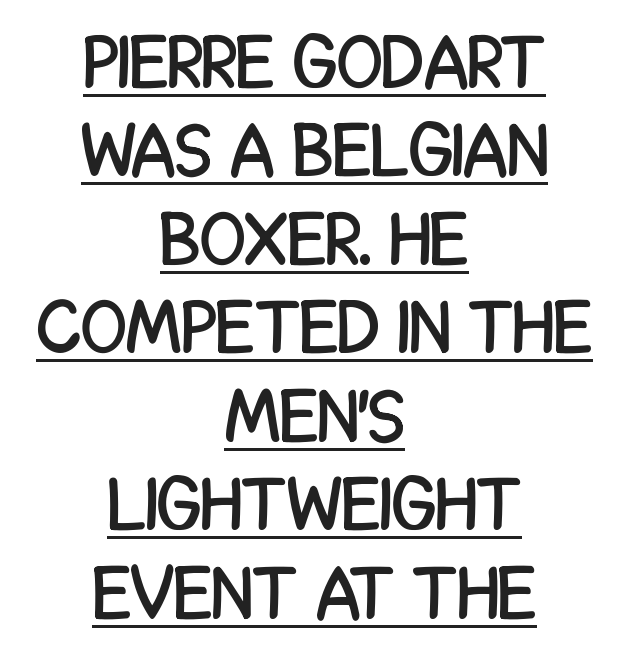
In terms of letterform style, serifs are entirely absent. Italic: no, the glyphs are upright roman. Notice how the passage keeps no hard edge, just a central spine. The gaps between neighbouring characters are ordinary and unremarkable. Caption: lettering with a line underneath. These lines are rendered in a variable-pitch font.
